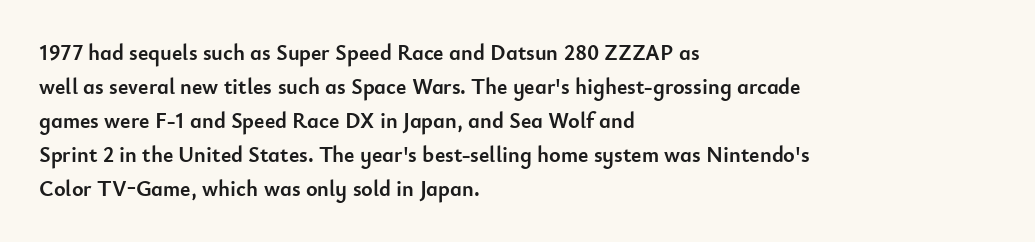
The image shows 22 px bold type, upright; set left-aligned, normal line spacing (1.54x), normal letter spacing, not underlined.
